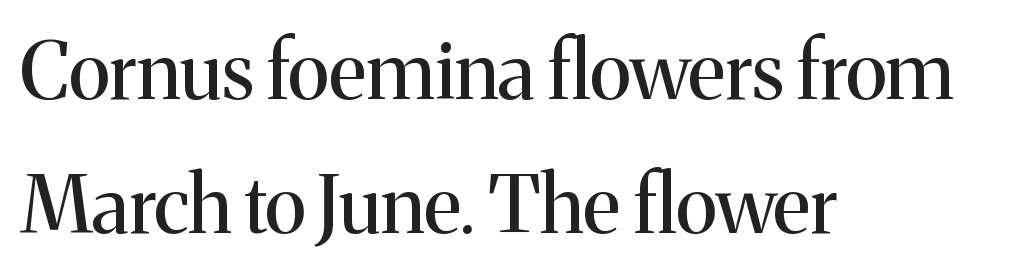
The image shows 79 px regular-weight serif type, upright; set left-aligned, normal line spacing (1.69x), normal letter spacing, not underlined; medium stroke contrast and a medium x-height.
